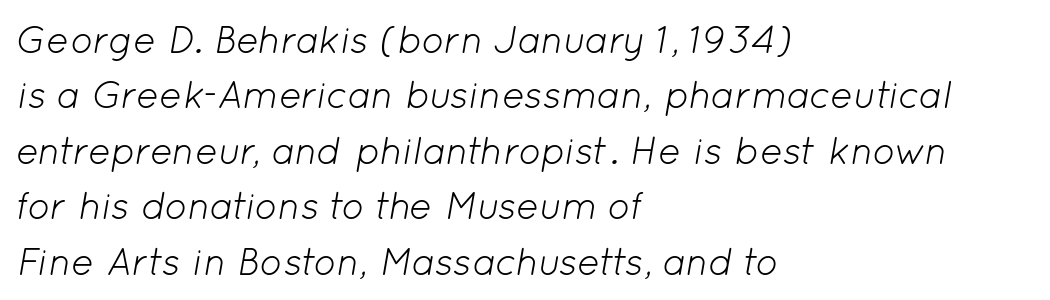
{"italic": "yes", "lean": "right", "slant_degrees": 12, "bold": "no", "weight": "light", "width": "normal", "stroke_contrast": "low", "x_height": "medium", "monospaced": "no", "underline": "no", "align": "left", "line_spacing": "normal", "line_spacing_ratio": 1.46, "letter_spacing": "normal", "letter_spacing_em": 0.0, "glyph_px": 38}
